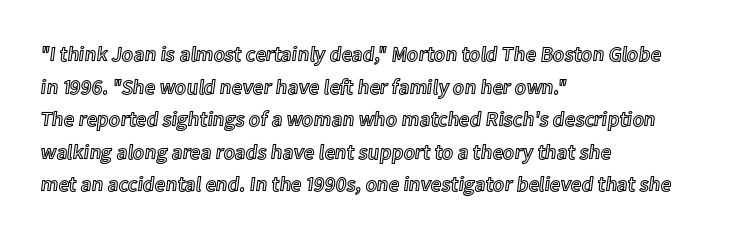
{"underline": "no", "align": "left", "line_spacing": "normal", "line_spacing_ratio": 1.55, "letter_spacing": "normal", "letter_spacing_em": 0.0, "glyph_px": 21}
